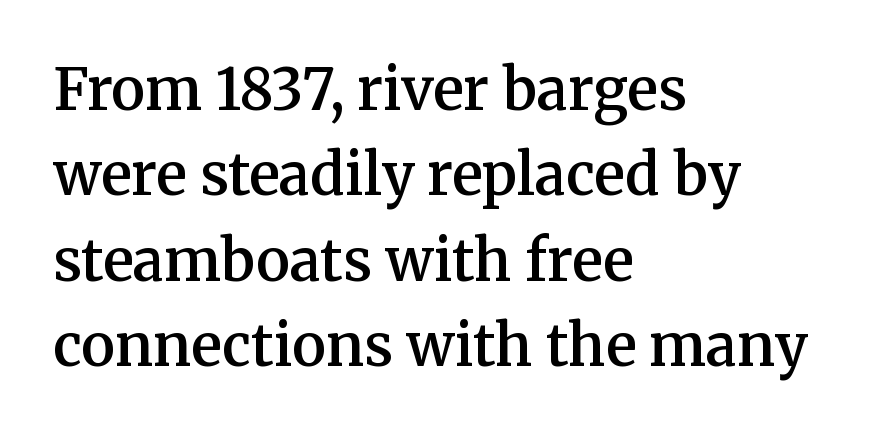
You could not count columns in this text — the font is proportionally spaced. Italic? Not at all — the glyphs are vertical. This block has exactly the height ordinary leading produces. Typeset ragged right — the left edge is the straight one. Letters rest on an invisible, unmarked baseline. Words appear dense and cohesive because spacing is normal.
